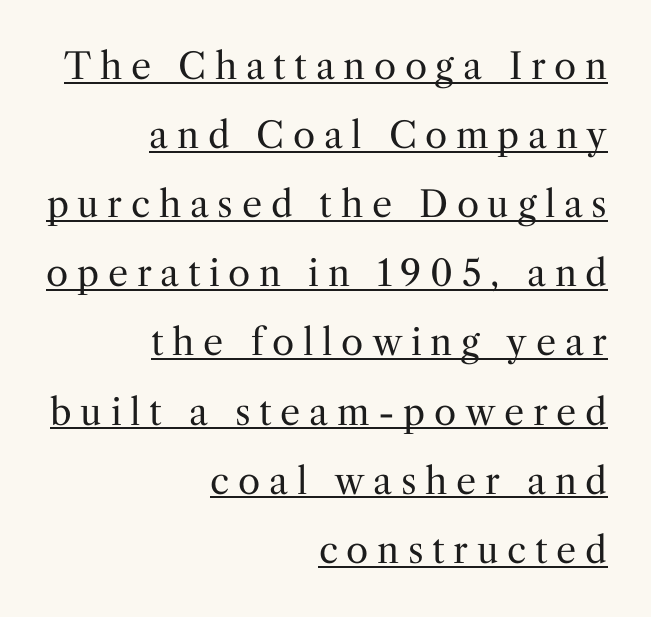
A typographer would call this underscored text. Spacing verdict: proportional, widths tailored to each character. The passage is arranged like a letterhead date or caption credit — flush right. Regarding serifs, this sample has them.
